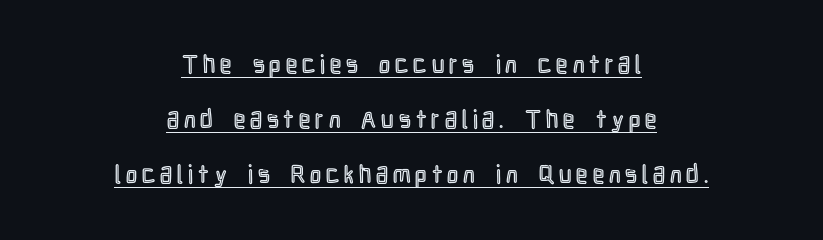
{"italic": "no", "underline": "yes", "align": "center", "line_spacing": "loose", "line_spacing_ratio": 2.21, "letter_spacing": "wide", "letter_spacing_em": 0.2, "glyph_px": 25}
